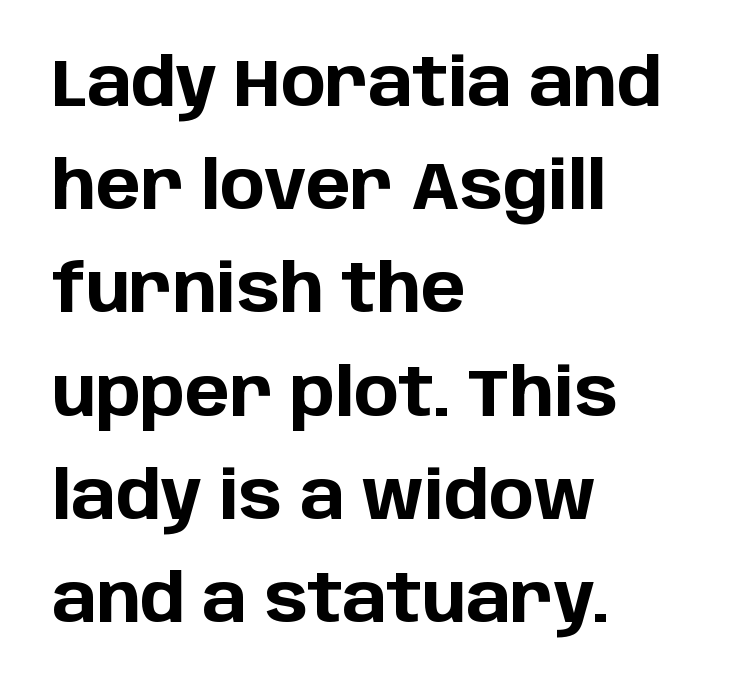
The image shows 67 px bold sans-serif type, upright; set left-aligned, normal line spacing (1.54x), normal letter spacing, not underlined; low stroke contrast and a large x-height.
